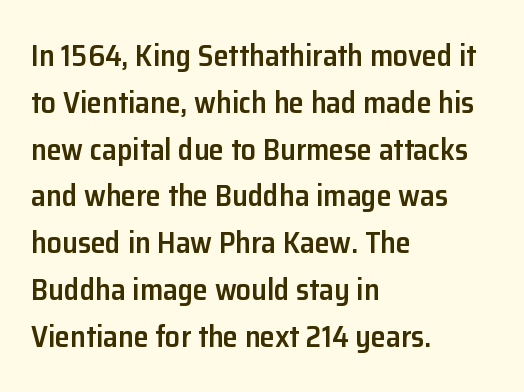
{"serif": "no", "italic": "no", "bold": "semi", "weight": "semibold", "width": "normal", "stroke_contrast": "low", "x_height": "medium", "monospaced": "no", "underline": "no", "align": "left", "line_spacing": "normal", "line_spacing_ratio": 1.56, "letter_spacing": "normal", "letter_spacing_em": 0.0, "glyph_px": 30}
